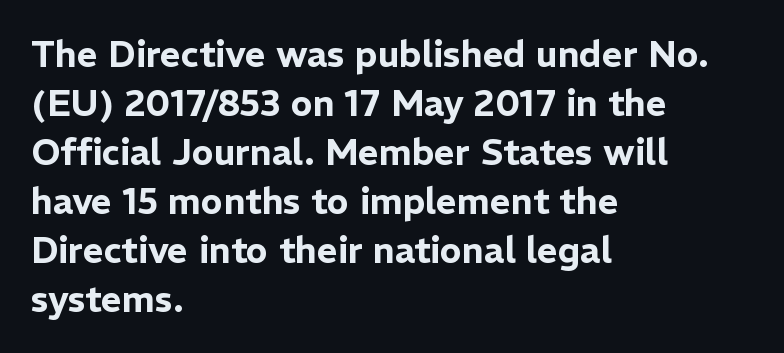
Which margin do the lines hug? The left one — the right edge is uneven. Tracking here is standard; glyphs follow each other at the usual distance. This sample uses a sans-serif face. This rendering features lettering with no underline. Every stem runs plumb, perpendicular to the baseline. Spacing verdict: proportional, widths tailored to each character.
